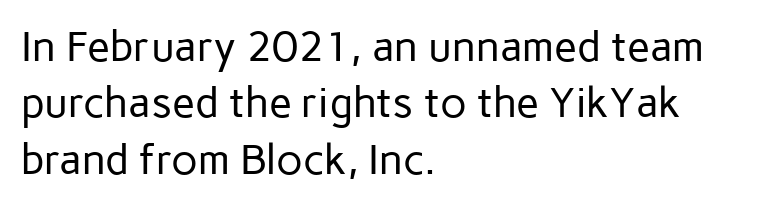
The image shows 42 px regular-weight sans-serif type, upright; set left-aligned, normal line spacing (1.34x), normal letter spacing, not underlined; low stroke contrast and a medium x-height.
